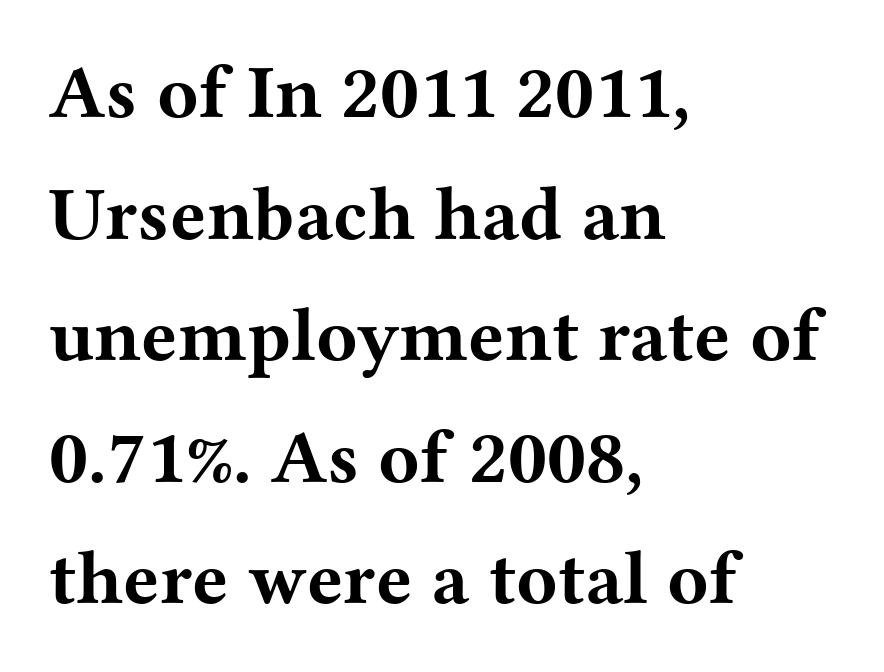
Q: Is the text bold? A: Yes.
Q: Is the text italic (slanted)? A: No, it is upright.
Q: Is the typeface a serif or a sans-serif typeface? A: Serif.
Q: Is the text underlined? A: No.
Q: How is the paragraph aligned? A: Left-aligned.
Q: Is the spacing between letters normal or unusually wide? A: Normal.
Q: Is the spacing between lines tight, normal or loose? A: Normal.
Q: Width (condensed, normal, or wide)? A: Wide.
Q: Stroke contrast? A: Medium.
Q: x-height? A: Medium.
Q: Monospaced? A: No.
